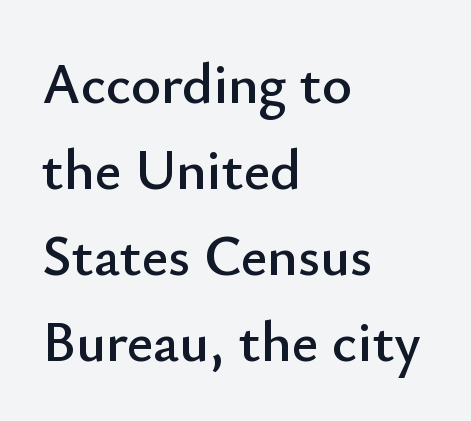
The image shows 57 px sans-serif type, upright; set left-aligned, normal line spacing (1.51x), normal letter spacing, not underlined; low stroke contrast and a small x-height.
